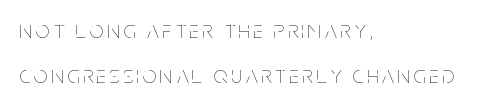
The image shows 24 px text type, upright; set left-aligned, line spacing 1.89x, not underlined.
